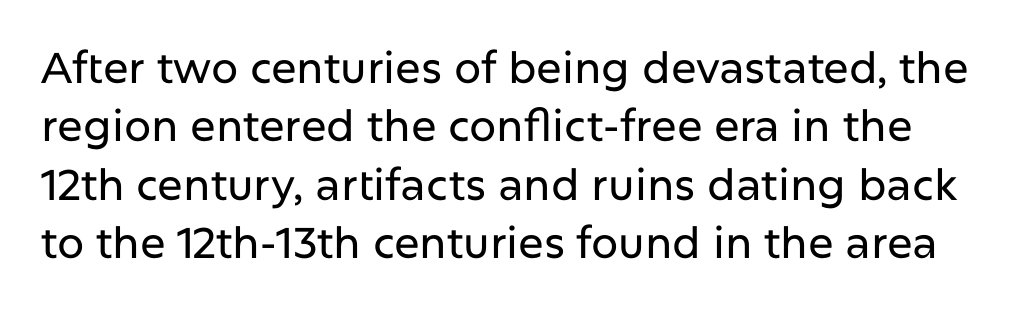
{"serif": "no", "italic": "no", "width": "normal", "stroke_contrast": "low", "x_height": "medium", "monospaced": "no", "underline": "no", "line_spacing": "normal", "line_spacing_ratio": 1.36, "letter_spacing": "normal", "letter_spacing_em": 0.0, "glyph_px": 43}
